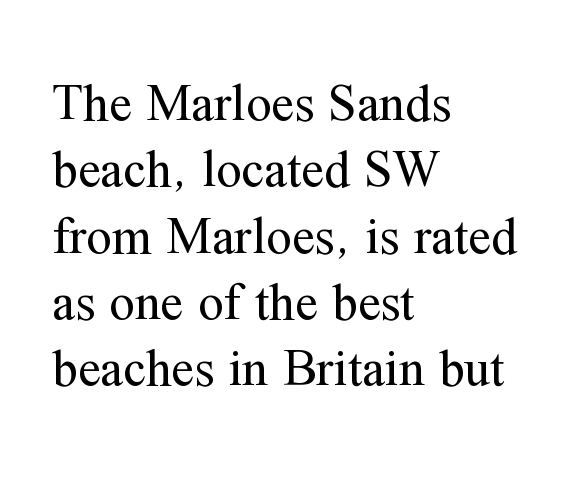
A typesetter would call this proportional, since set widths differ per character. Look at the bottom of the vertical strokes: they flare into serifs here. The area under the type is left untouched. Unlike italic type, these characters show no tilt at all. The rag falls on the right side of this text block.
